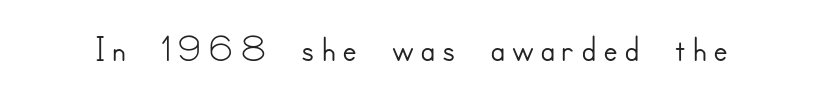
{"serif": "no", "italic": "no", "width": "normal", "stroke_contrast": "low", "x_height": "small", "monospaced": "no", "underline": "no", "glyph_px": 55}
